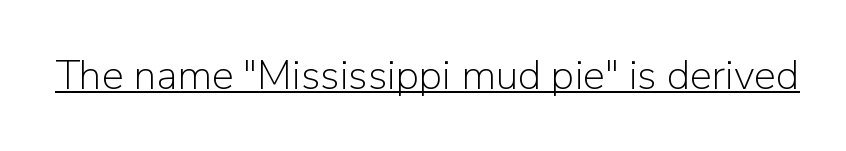
{"serif": "no", "italic": "no", "bold": "no", "weight": "light", "width": "normal", "stroke_contrast": "low", "x_height": "medium", "monospaced": "no", "underline": "yes", "letter_spacing": "normal", "letter_spacing_em": 0.0, "glyph_px": 41}
